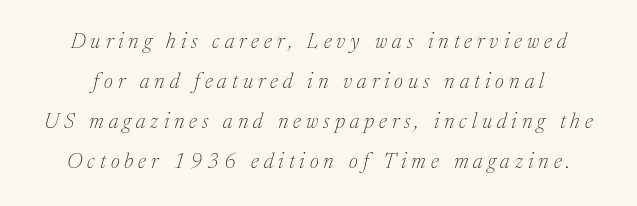
{"italic": "yes", "lean": "right", "slant_degrees": 17, "bold": "no", "underline": "no", "line_spacing": "loose", "line_spacing_ratio": 1.9, "letter_spacing": "wide", "letter_spacing_em": 0.24, "glyph_px": 21}
